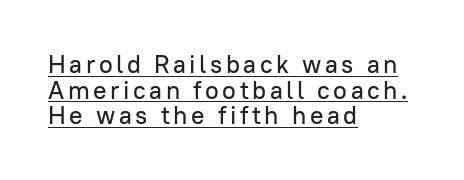
The axis of the letterforms is exactly vertical. Compared with undecorated copy, this sample adds a rule below the words. The lines in this sample share a left origin and differ only in where they stop. The passage shown stacks its lines with hardly any gap.
